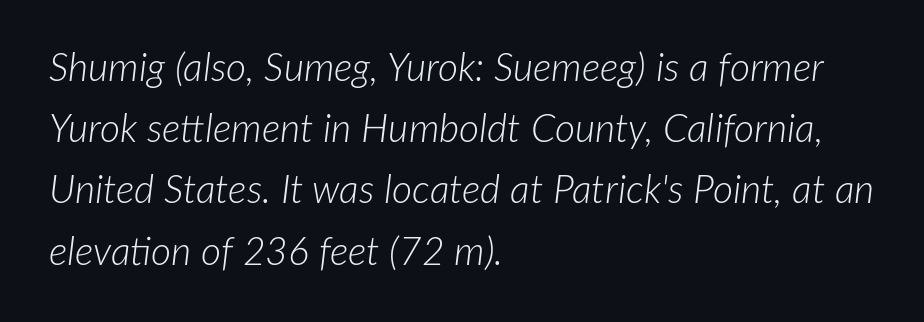
{"italic": "yes", "lean": "right", "slant_degrees": 7, "bold": "no", "weight": "light", "width": "normal", "stroke_contrast": "low", "x_height": "medium", "monospaced": "no", "underline": "no", "align": "left", "line_spacing": "normal", "line_spacing_ratio": 1.57, "letter_spacing": "normal", "letter_spacing_em": 0.0, "glyph_px": 39}
